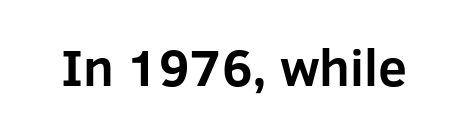
The face used here is rendered with its standard letterfit. Does the weight exceed regular? Yes, all the way to bold. Do the characters align in a grid? No, the font is proportional. Designer's note — italics off, roman on. Observe the absence of serifs on each vertical stroke in this sample. Plain, unruled lines of type.
